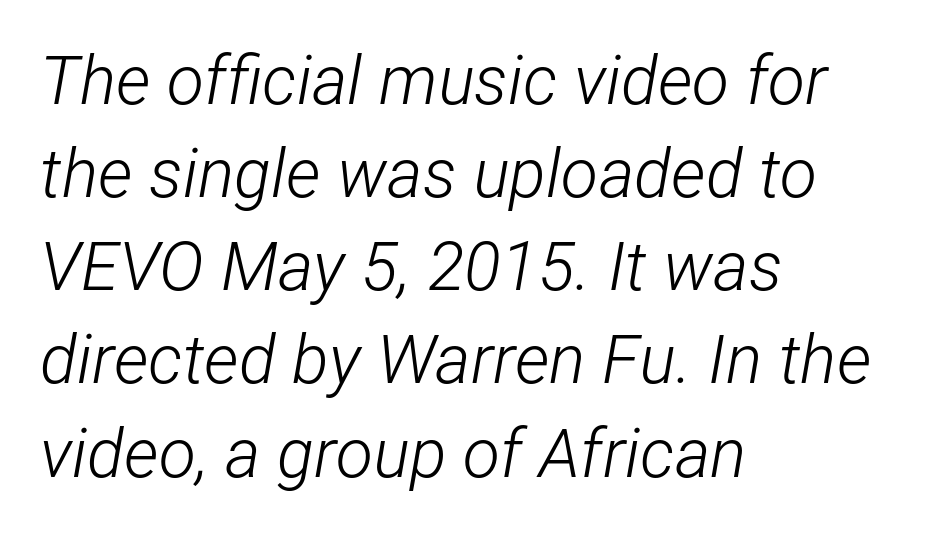
The image shows 68 px light, condensed type, italic (leaning right); set left-aligned, normal line spacing (1.37x), normal letter spacing, not underlined; low stroke contrast and a medium x-height.
